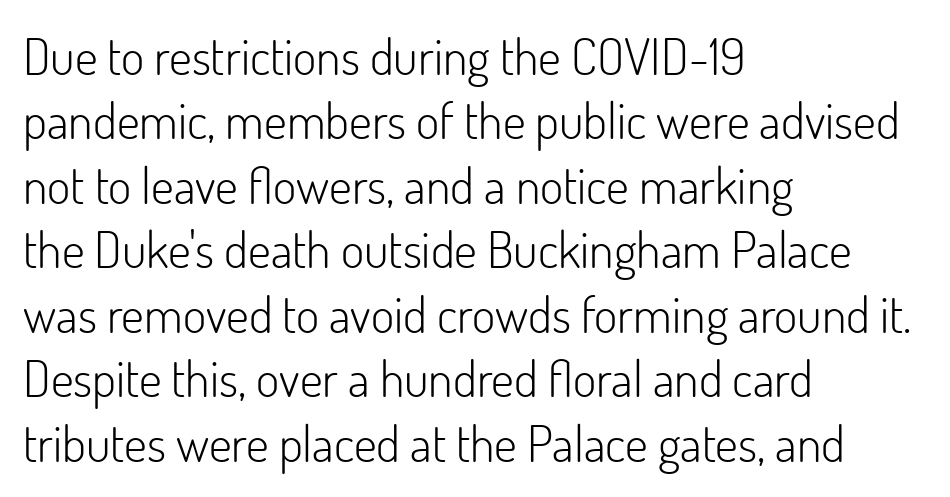
Q: Is the text bold? A: No.
Q: Is the text italic (slanted)? A: No, it is upright.
Q: Is the typeface a serif or a sans-serif typeface? A: Sans-serif.
Q: Is the text underlined? A: No.
Q: How is the paragraph aligned? A: Left-aligned.
Q: Is the spacing between letters normal or unusually wide? A: Normal.
Q: Is the spacing between lines tight, normal or loose? A: Normal.
Q: Width (condensed, normal, or wide)? A: Normal.
Q: Stroke contrast? A: Low.
Q: x-height? A: Small.
Q: Monospaced? A: No.
